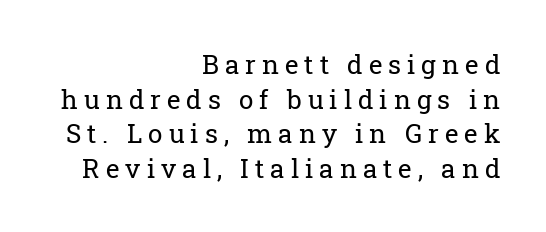
The image shows 26 px text type, upright; set right-aligned, normal line spacing (1.33x), unusually wide letter spacing (+0.23 em), not underlined.
